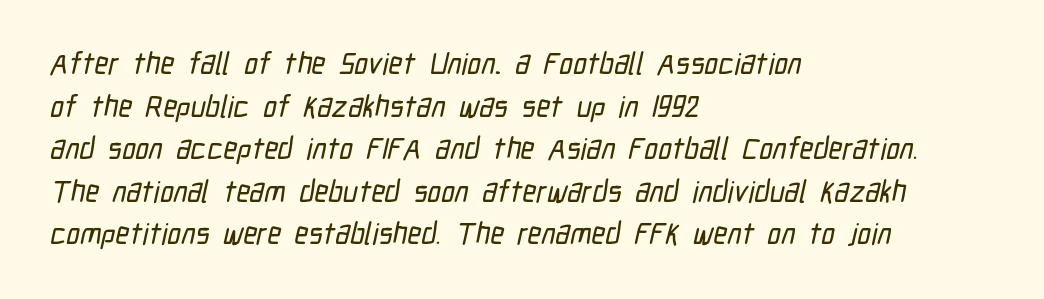
{"serif": "no", "width": "condensed", "stroke_contrast": "low", "x_height": "medium", "monospaced": "no", "underline": "no", "align": "left", "line_spacing": "normal", "line_spacing_ratio": 1.42, "letter_spacing": "normal", "letter_spacing_em": 0.0, "glyph_px": 30}
